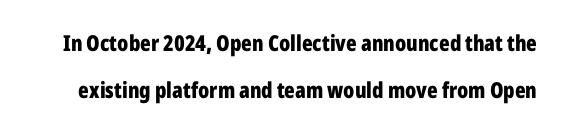
Q: Is the text bold? A: Yes.
Q: Is the text italic (slanted)? A: No, it is upright.
Q: Is the text underlined? A: No.
Q: Is the spacing between letters normal or unusually wide? A: Normal.
Q: Is the spacing between lines tight, normal or loose? A: Loose.
